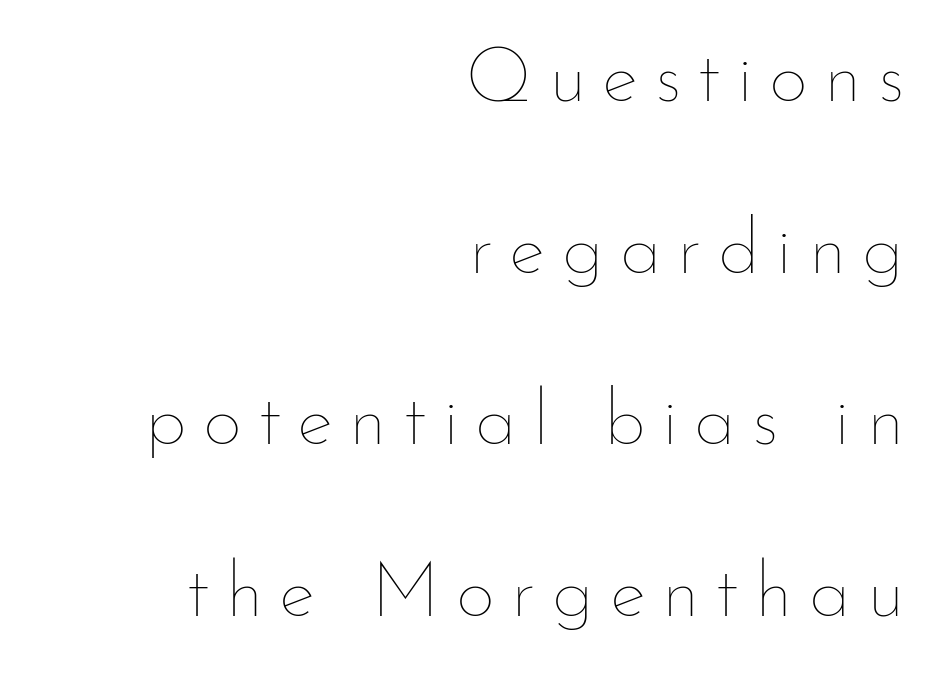
{"italic": "no", "bold": "no", "weight": "thin", "width": "normal", "stroke_contrast": "low", "x_height": "small", "monospaced": "no", "underline": "no", "align": "right", "line_spacing": "loose", "line_spacing_ratio": 2.23, "letter_spacing": "wide", "letter_spacing_em": 0.21, "glyph_px": 77}
